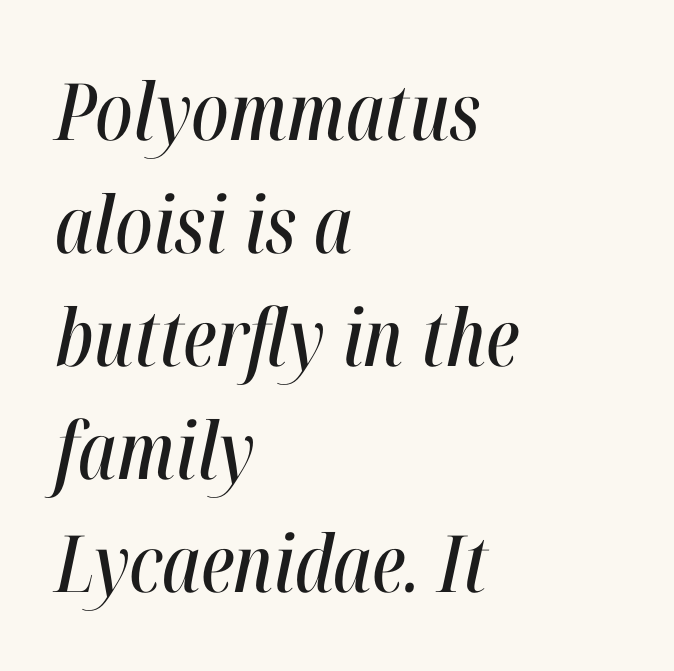
The image shows 79 px condensed type, italic (leaning right); set left-aligned, normal line spacing (1.43x), normal letter spacing, not underlined; high stroke contrast and a medium x-height.
